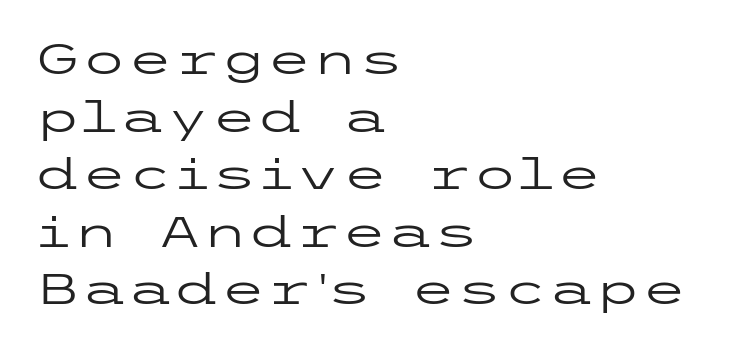
The image shows 42 px regular-weight, wide sans-serif type, upright; set left-aligned, normal line spacing (1.37x), normal letter spacing, not underlined; low stroke contrast and a medium x-height.
